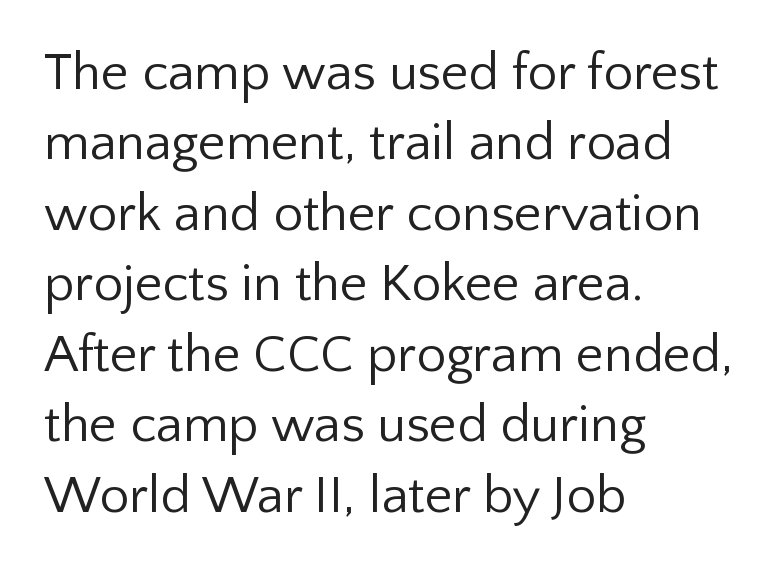
Q: Is the text bold? A: No.
Q: Is the text italic (slanted)? A: No, it is upright.
Q: Is the typeface a serif or a sans-serif typeface? A: Sans-serif.
Q: Is the text underlined? A: No.
Q: How is the paragraph aligned? A: Left-aligned.
Q: Is the spacing between letters normal or unusually wide? A: Normal.
Q: Is the spacing between lines tight, normal or loose? A: Normal.
Q: Width (condensed, normal, or wide)? A: Normal.
Q: Stroke contrast? A: Low.
Q: x-height? A: Medium.
Q: Monospaced? A: No.
